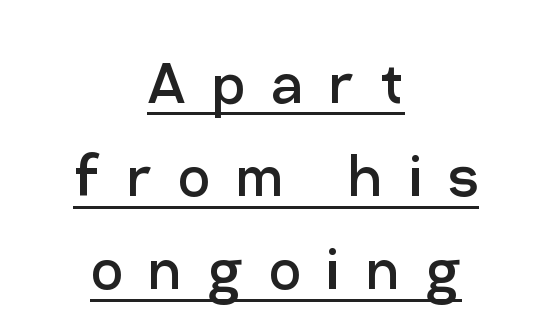
{"serif": "no", "italic": "no", "bold": "no", "weight": "regular", "width": "normal", "stroke_contrast": "low", "x_height": "medium", "monospaced": "no", "underline": "yes", "align": "center", "line_spacing": "normal", "line_spacing_ratio": 1.33, "letter_spacing": "wide", "letter_spacing_em": 0.37, "glyph_px": 70}
